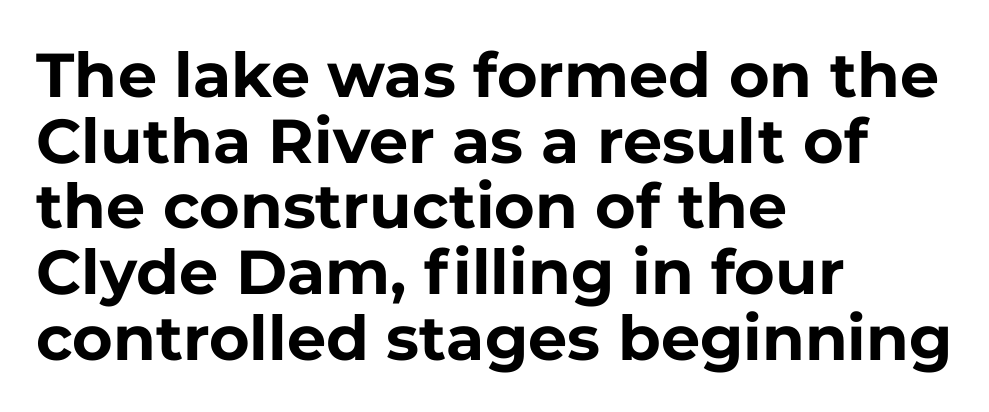
Chunky letters — that's bold for sure. The specimen reads as upright at a glance. Rule under the text: the space is simply empty. Letter spacing: default.
